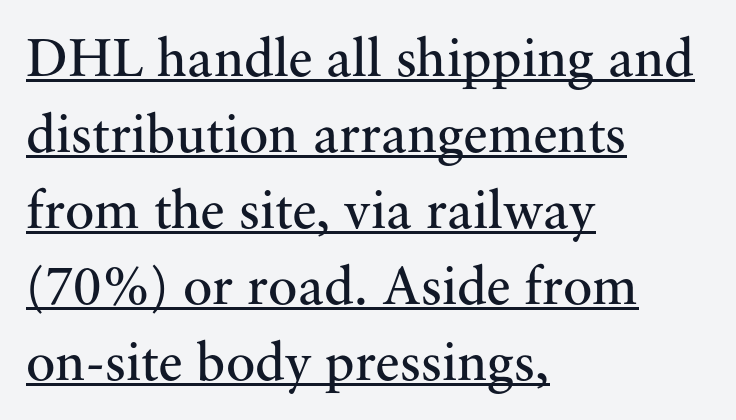
{"serif": "yes", "italic": "no", "bold": "no", "weight": "regular", "width": "normal", "stroke_contrast": "medium", "x_height": "small", "monospaced": "no", "underline": "yes", "align": "left", "line_spacing": "normal", "line_spacing_ratio": 1.38, "letter_spacing": "normal", "letter_spacing_em": 0.0, "glyph_px": 55}
